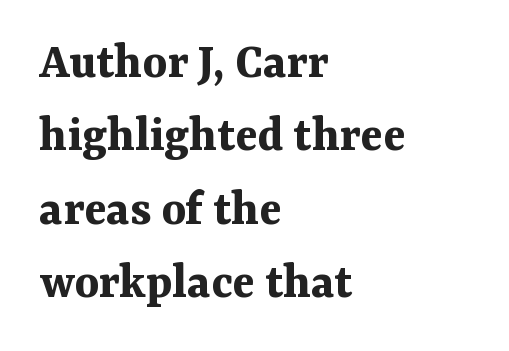
{"serif": "yes", "italic": "no", "bold": "yes", "weight": "bold", "width": "normal", "stroke_contrast": "medium", "x_height": "medium", "monospaced": "no", "underline": "no", "align": "left", "line_spacing": "normal", "line_spacing_ratio": 1.41, "letter_spacing": "normal", "letter_spacing_em": 0.0, "glyph_px": 52}
